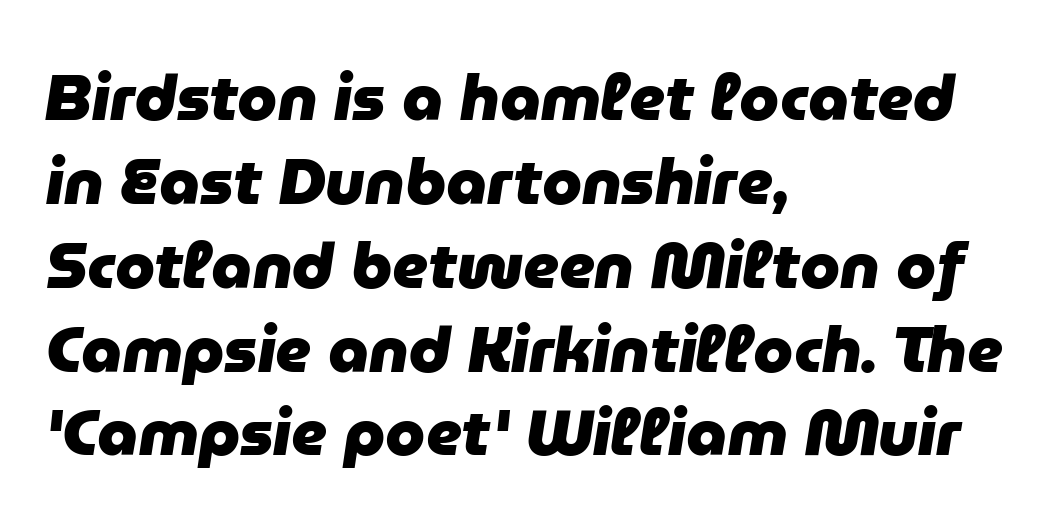
Q: Is the text bold? A: Yes.
Q: Is the text italic (slanted)? A: Yes, it leans right by about 9 degrees.
Q: Is the text underlined? A: No.
Q: How is the paragraph aligned? A: Left-aligned.
Q: Is the spacing between letters normal or unusually wide? A: Normal.
Q: Is the spacing between lines tight, normal or loose? A: Normal.
Q: Width (condensed, normal, or wide)? A: Normal.
Q: Stroke contrast? A: Low.
Q: x-height? A: Medium.
Q: Monospaced? A: No.
